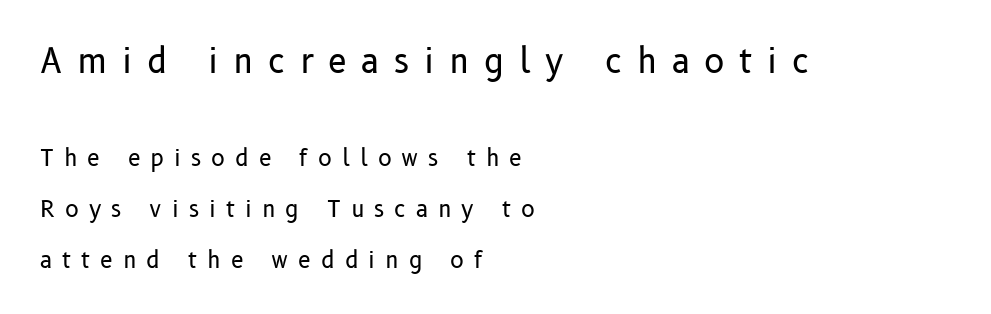
{"serif": "no", "italic": "no", "bold": "no", "weight": "regular", "width": "normal", "stroke_contrast": "low", "x_height": "medium", "monospaced": "no", "underline": "no", "align": "left", "line_spacing": "loose", "line_spacing_ratio": 2.22, "letter_spacing": "wide", "letter_spacing_em": 0.43, "larger_block": "first", "size_ratio": 1.48, "glyph_px": 34}
